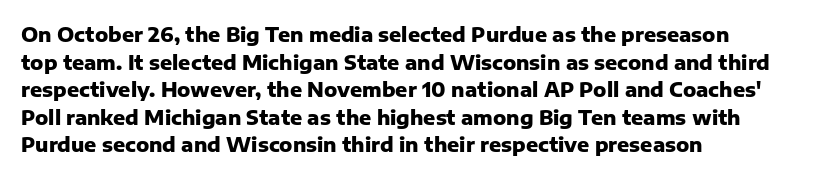
Q: Is the text bold? A: Yes.
Q: Is the text italic (slanted)? A: No, it is upright.
Q: Is the text underlined? A: No.
Q: How is the paragraph aligned? A: Left-aligned.
Q: Is the spacing between letters normal or unusually wide? A: Normal.
Q: Is the spacing between lines tight, normal or loose? A: Normal.
